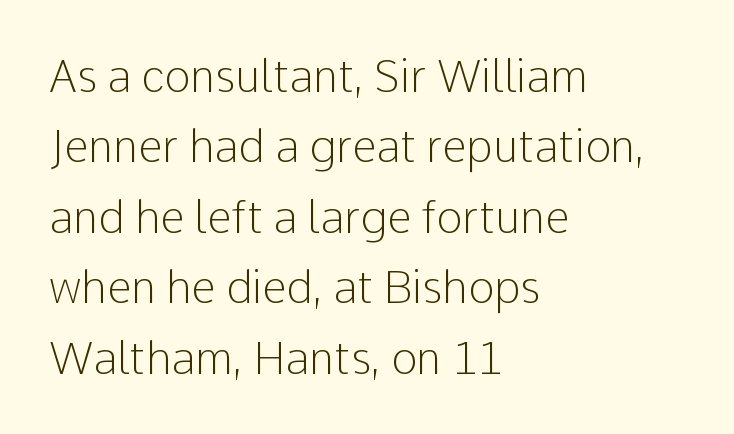
Bare-footed words on every line. Caption: face not bold, strokes unweighted. Serif or sans? Sans — the stroke terminals are bare. The rows are spaced the way most documents space them. The letters advance in unequal steps, a hallmark of proportional type.
